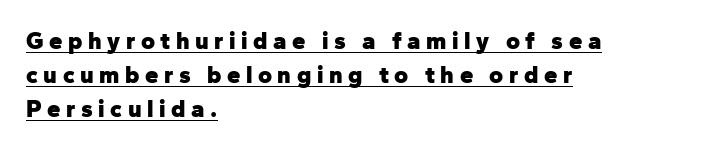
{"italic": "no", "bold": "yes", "underline": "yes", "align": "left", "line_spacing": "normal", "line_spacing_ratio": 1.42, "letter_spacing": "wide", "letter_spacing_em": 0.23, "glyph_px": 24}
